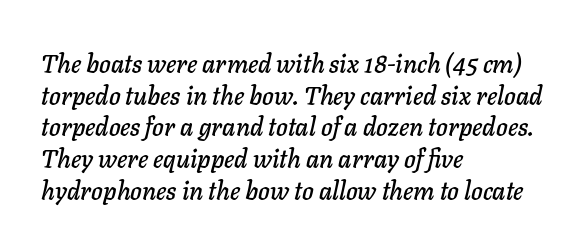
The image shows 25 px text type, italic (leaning right); set left-aligned, normal line spacing (1.27x), normal letter spacing, not underlined.
